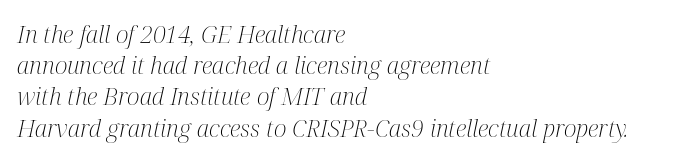
The image shows 24 px text type, italic (leaning right); set left-aligned, normal line spacing (1.3x), normal letter spacing, not underlined.
